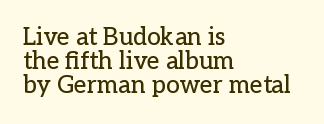
Q: Is the text italic (slanted)? A: No, it is upright.
Q: Is the text underlined? A: No.
Q: How is the paragraph aligned? A: Left-aligned.
Q: Is the spacing between letters normal or unusually wide? A: Normal.
Q: Is the spacing between lines tight, normal or loose? A: Tight.
